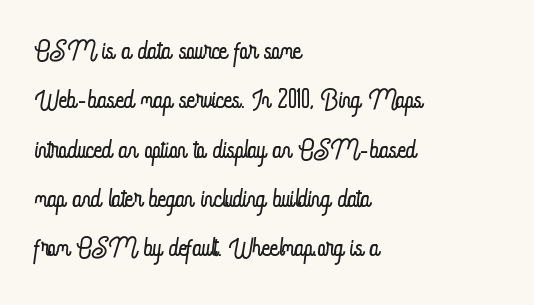
Q: Is the text bold? A: No.
Q: Is the text underlined? A: No.
Q: How is the paragraph aligned? A: Left-aligned.
Q: Is the spacing between letters normal or unusually wide? A: Normal.
Q: Is the spacing between lines tight, normal or loose? A: Normal.
Q: Width (condensed, normal, or wide)? A: Condensed.
Q: Stroke contrast? A: Low.
Q: x-height? A: Small.
Q: Monospaced? A: No.
